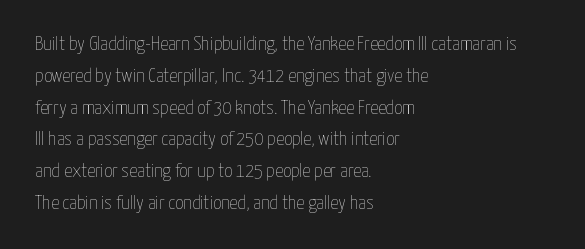
This is not heavy type; no bold has been used. Tracking here is standard; glyphs follow each other at the usual distance. Horizontal bands of white between lines are of average thickness. Underlining? Definitely not there. A student would call this left alignment; a typographer would say flush left, rag right.
